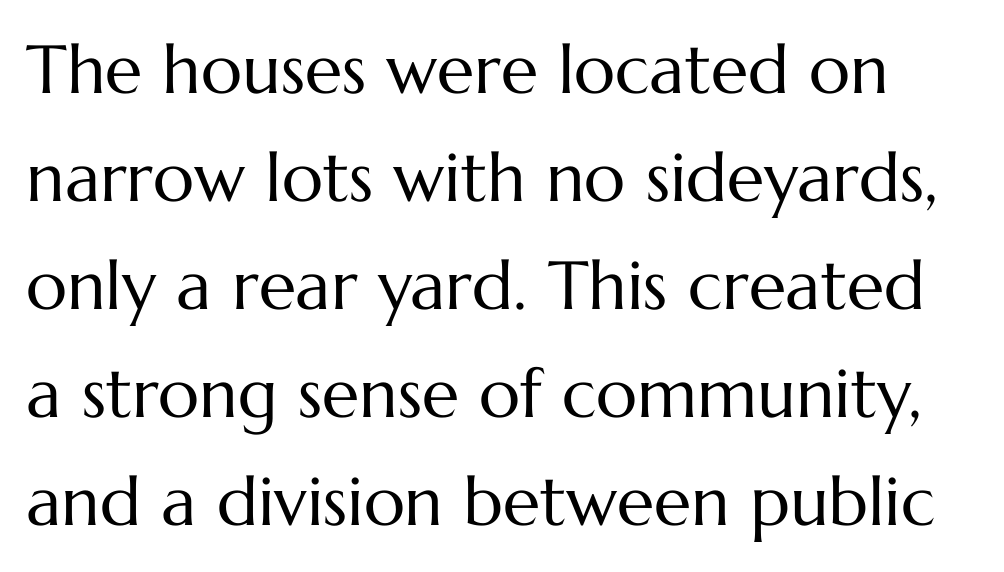
{"italic": "no", "bold": "no", "weight": "regular", "width": "normal", "stroke_contrast": "medium", "x_height": "medium", "monospaced": "no", "underline": "no", "line_spacing": "normal", "line_spacing_ratio": 1.59, "letter_spacing": "normal", "letter_spacing_em": 0.0, "glyph_px": 68}
